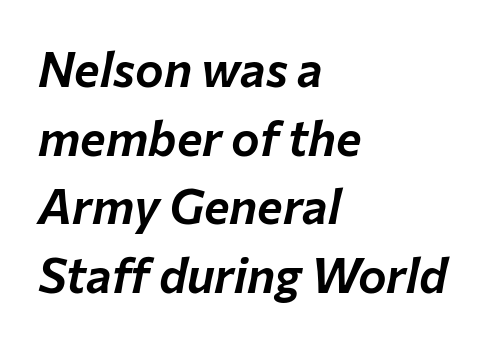
Q: Is the text italic (slanted)? A: Yes, it leans right by about 12 degrees.
Q: Is the text underlined? A: No.
Q: How is the paragraph aligned? A: Left-aligned.
Q: Is the spacing between letters normal or unusually wide? A: Normal.
Q: Is the spacing between lines tight, normal or loose? A: Normal.
Q: Width (condensed, normal, or wide)? A: Normal.
Q: Stroke contrast? A: Low.
Q: x-height? A: Medium.
Q: Monospaced? A: No.
